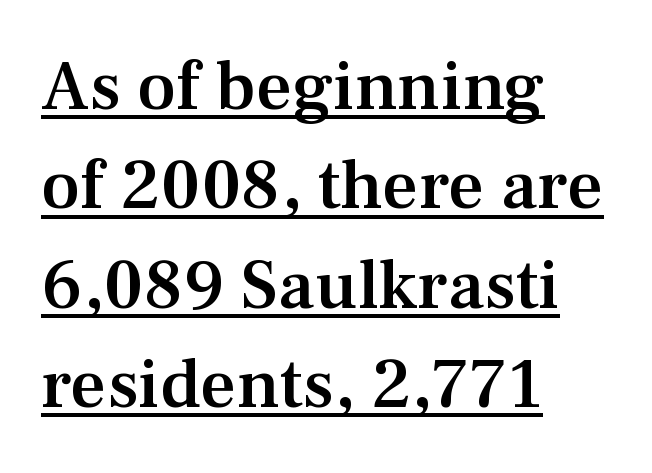
Q: Is the text bold? A: Semi-bold.
Q: Is the text italic (slanted)? A: No, it is upright.
Q: Is the typeface a serif or a sans-serif typeface? A: Serif.
Q: Is the text underlined? A: Yes.
Q: How is the paragraph aligned? A: Left-aligned.
Q: Is the spacing between letters normal or unusually wide? A: Normal.
Q: Is the spacing between lines tight, normal or loose? A: Normal.
Q: Width (condensed, normal, or wide)? A: Normal.
Q: Stroke contrast? A: Medium.
Q: x-height? A: Medium.
Q: Monospaced? A: No.
